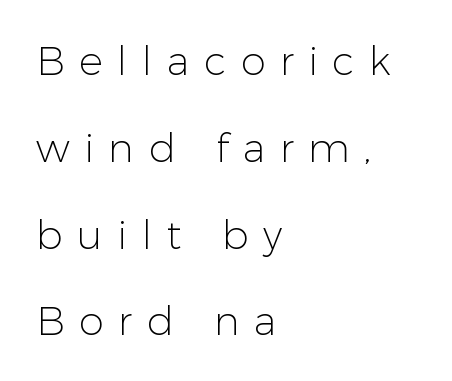
The type family on display is of the sans-serif kind. Weight class: somewhere from thin through regular. Is there any slant? The stems are plumb. Airy leading. The face used here is rendered with a markedly widened letterfit.
